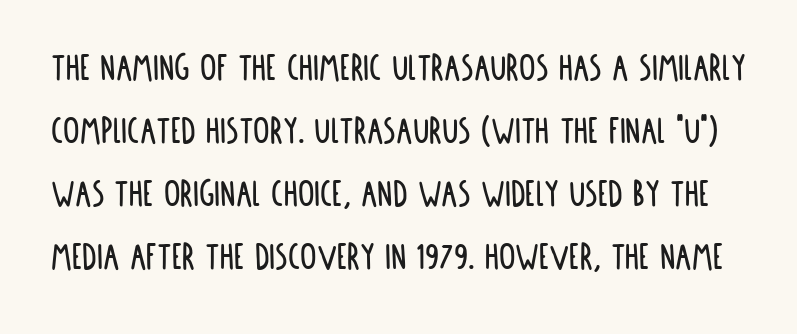
The image shows 41 px condensed sans-serif type, upright; set normal line spacing (1.54x), normal letter spacing, not underlined; low stroke contrast and a large x-height.
